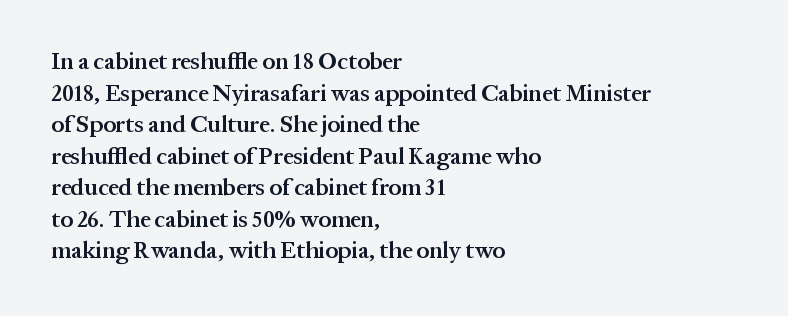
Ordinary non-slanted type is in use. This sample is left-justified, so line endings fall wherever the words run out. The letters sit at their default tracking, neither squeezed nor spread. Descenders are the only things crossing below the line.
